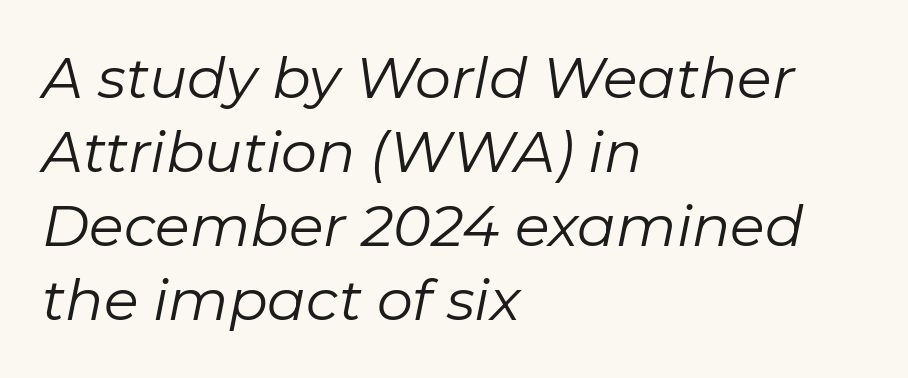
{"italic": "yes", "lean": "right", "slant_degrees": 11, "bold": "no", "weight": "regular", "width": "normal", "stroke_contrast": "low", "x_height": "medium", "monospaced": "no", "underline": "no", "align": "left", "line_spacing": "normal", "line_spacing_ratio": 1.3, "letter_spacing": "normal", "letter_spacing_em": 0.0, "glyph_px": 57}
